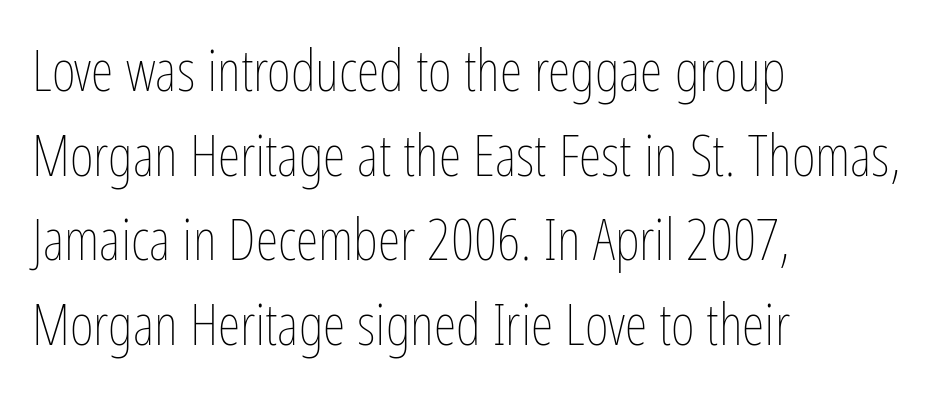
The image shows 58 px thin, condensed type, upright; set left-aligned, normal line spacing (1.46x), normal letter spacing, not underlined; low stroke contrast and a medium x-height.
